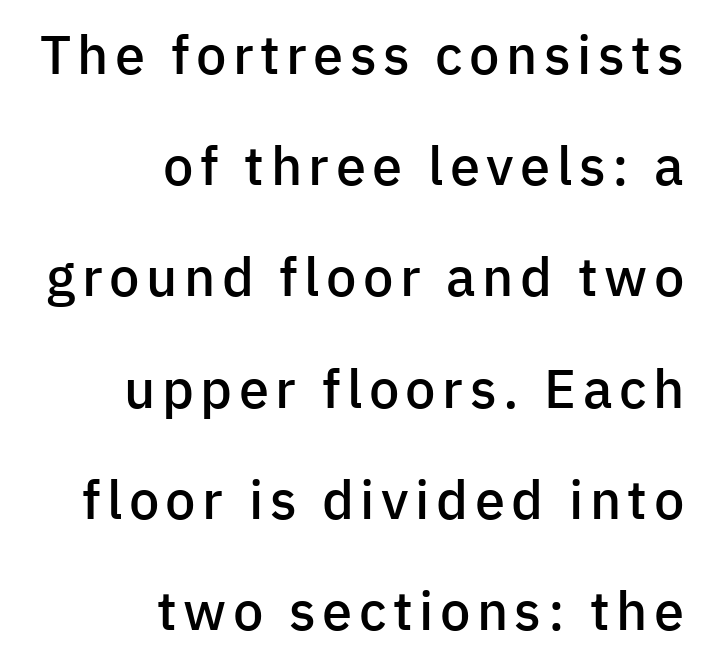
The foot of each line stays bare and open. Character widths vary here, with narrow letters taking less room than wide ones. Bold? Not quite — semibold, heavier than regular but stopping short. Serif or sans? Sans — the stroke terminals are bare.
